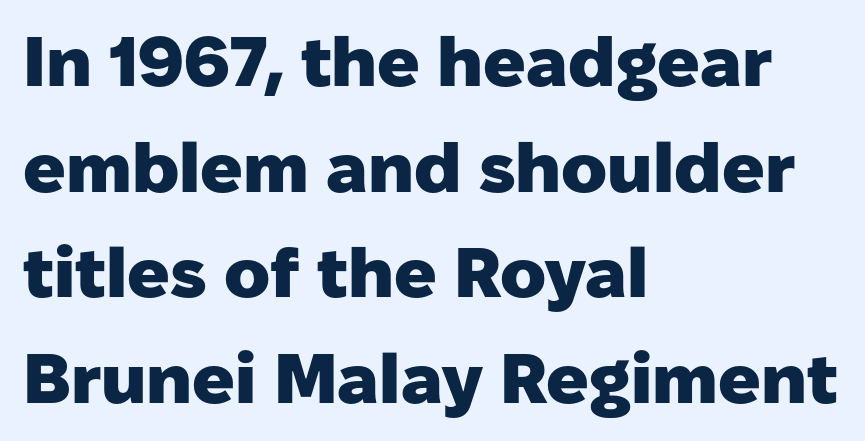
Q: Is the text bold? A: Yes.
Q: Is the text italic (slanted)? A: No, it is upright.
Q: Is the typeface a serif or a sans-serif typeface? A: Sans-serif.
Q: Is the text underlined? A: No.
Q: How is the paragraph aligned? A: Left-aligned.
Q: Is the spacing between letters normal or unusually wide? A: Normal.
Q: Is the spacing between lines tight, normal or loose? A: Normal.
Q: Width (condensed, normal, or wide)? A: Normal.
Q: Stroke contrast? A: Low.
Q: x-height? A: Medium.
Q: Monospaced? A: No.
